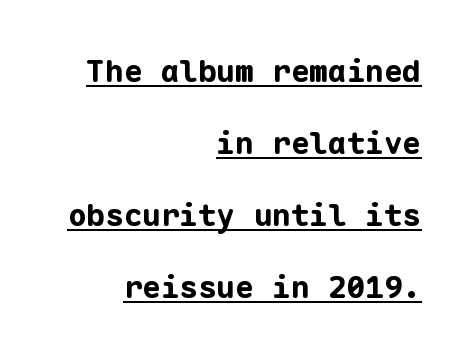
The font's upright variant was chosen for this text. These lines keep a tight, regular rhythm from letter to letter. These words are printed bold, with thick strokes throughout. A student would call this right alignment; a typographer would say flush right, rag left. Check where the strokes stop: nothing finishes them off — pure sans. Fixed-width glyphs throughout — classic coding-font behaviour.
